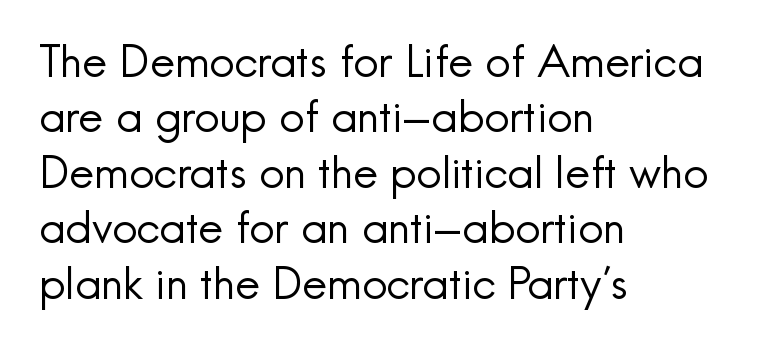
{"serif": "no", "italic": "no", "bold": "no", "weight": "regular", "width": "normal", "x_height": "small", "monospaced": "no", "underline": "no", "align": "left", "line_spacing": "normal", "line_spacing_ratio": 1.26, "letter_spacing": "normal", "letter_spacing_em": 0.0, "glyph_px": 44}
